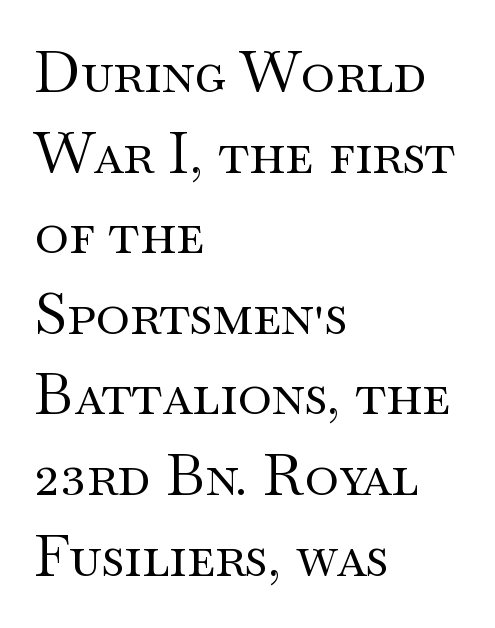
Q: Is the text bold? A: No.
Q: Is the text italic (slanted)? A: No, it is upright.
Q: Is the typeface a serif or a sans-serif typeface? A: Serif.
Q: Is the text underlined? A: No.
Q: How is the paragraph aligned? A: Left-aligned.
Q: Is the spacing between letters normal or unusually wide? A: Normal.
Q: Is the spacing between lines tight, normal or loose? A: Normal.
Q: Width (condensed, normal, or wide)? A: Wide.
Q: Stroke contrast? A: Medium.
Q: x-height? A: Small.
Q: Monospaced? A: No.
